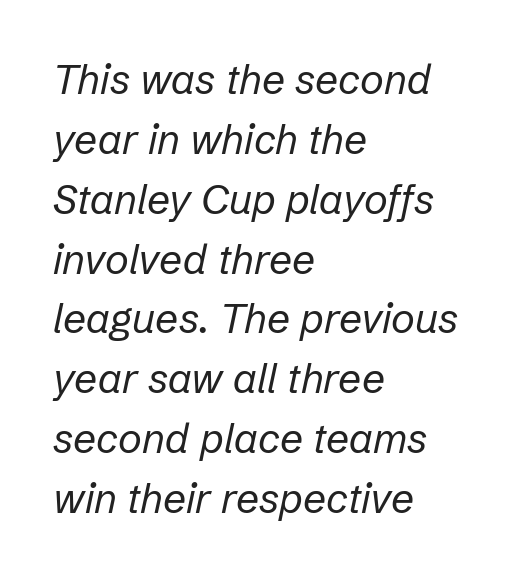
{"italic": "yes", "lean": "right", "slant_degrees": 12, "bold": "no", "weight": "regular", "width": "normal", "stroke_contrast": "low", "x_height": "medium", "monospaced": "no", "underline": "no", "align": "left", "line_spacing": "normal", "line_spacing_ratio": 1.46, "letter_spacing": "normal", "letter_spacing_em": 0.0, "glyph_px": 41}
